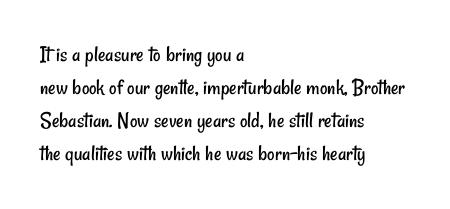
The image shows 23 px text type; set left-aligned, normal line spacing (1.44x), normal letter spacing, not underlined.
